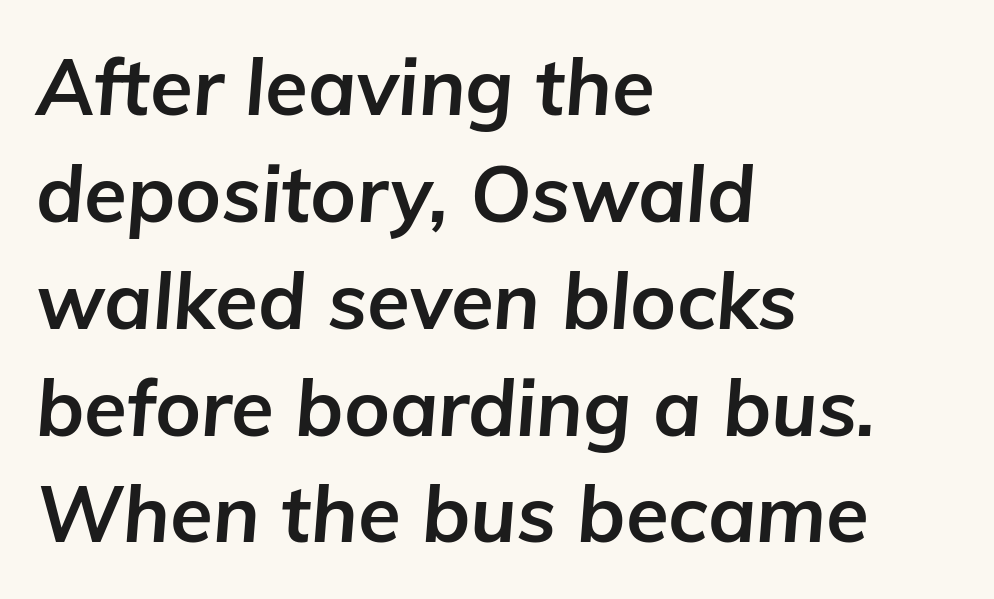
{"italic": "yes", "lean": "right", "slant_degrees": 5, "bold": "yes", "weight": "bold", "width": "normal", "stroke_contrast": "low", "x_height": "medium", "monospaced": "no", "underline": "no", "align": "left", "line_spacing": "normal", "line_spacing_ratio": 1.37, "letter_spacing": "normal", "letter_spacing_em": 0.0, "glyph_px": 78}
